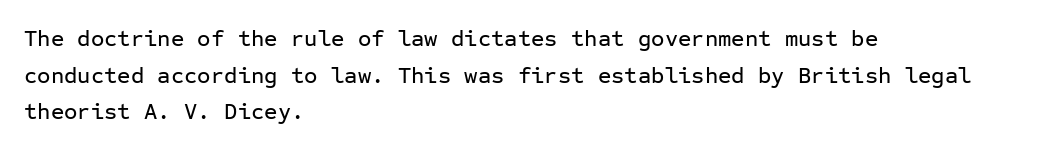
{"italic": "no", "underline": "no", "align": "left", "line_spacing": "normal", "line_spacing_ratio": 1.59, "letter_spacing": "normal", "letter_spacing_em": 0.0, "glyph_px": 23}
